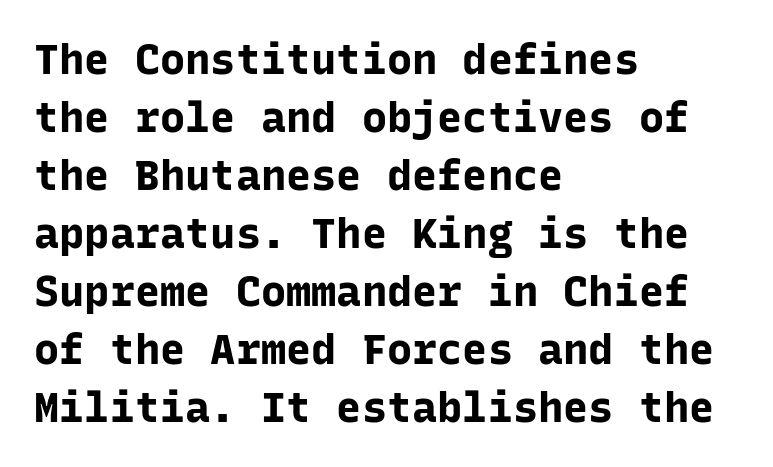
The image shows 42 px bold sans-serif type, upright, monospaced; set left-aligned, normal line spacing (1.38x), normal letter spacing, not underlined; low stroke contrast and a medium x-height.
